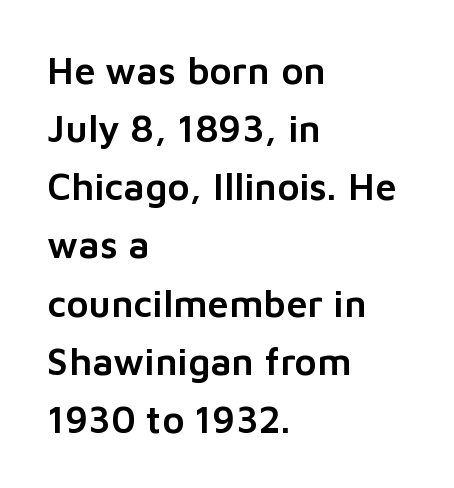
Tracking value appears to be zero — textbook default spacing. The letters carry no serifs — their stems end cleanly without finishing strokes. Regular leading. Check the space under the baseline: it is left empty. The lettering stays uniformly vertical, giving the passage a roman look.
